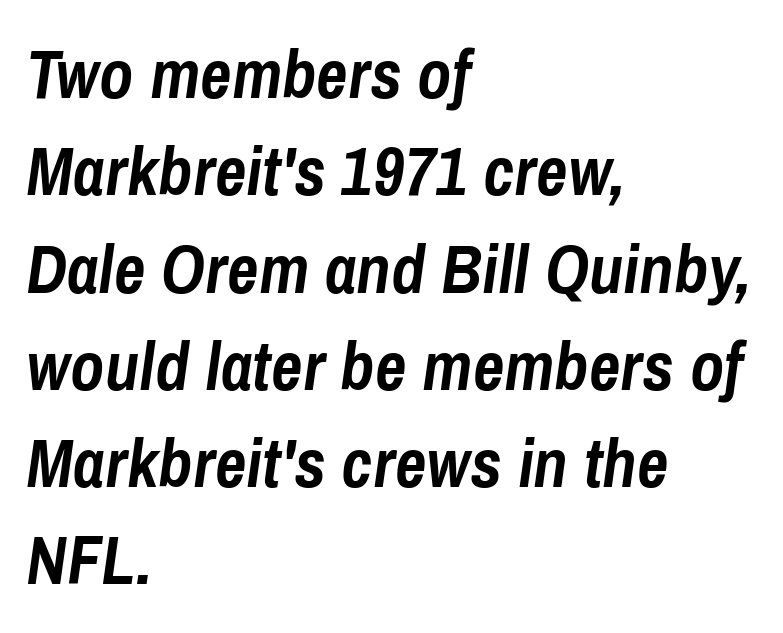
The gaps between neighbouring characters are ordinary and unremarkable. Successive baselines arrive at the customary interval. The specimen reads as italic at a glance. The paragraph shown leans on its left margin. Any mark beneath the type? The region is blank. These lines are rendered in a variable-pitch font.
